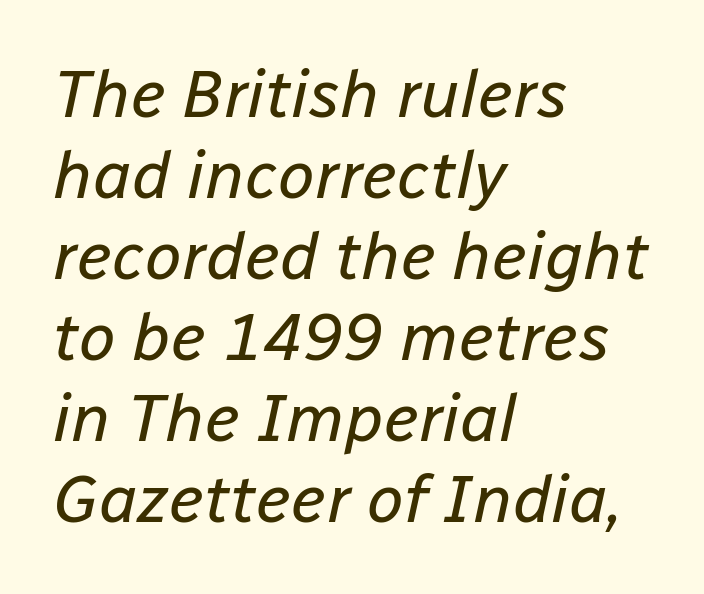
Q: Is the text bold? A: No.
Q: Is the text italic (slanted)? A: Yes, it leans right by about 12 degrees.
Q: Is the text underlined? A: No.
Q: How is the paragraph aligned? A: Left-aligned.
Q: Is the spacing between letters normal or unusually wide? A: Normal.
Q: Width (condensed, normal, or wide)? A: Normal.
Q: Stroke contrast? A: Low.
Q: x-height? A: Medium.
Q: Monospaced? A: No.
